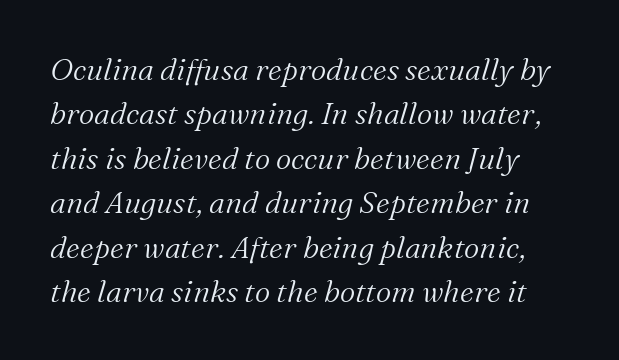
{"serif": "yes", "italic": "yes", "lean": "right", "slant_degrees": 16, "bold": "no", "weight": "light", "width": "normal", "stroke_contrast": "medium", "x_height": "medium", "monospaced": "no", "underline": "no", "line_spacing": "normal", "line_spacing_ratio": 1.48, "letter_spacing": "normal", "letter_spacing_em": 0.0, "glyph_px": 30}
